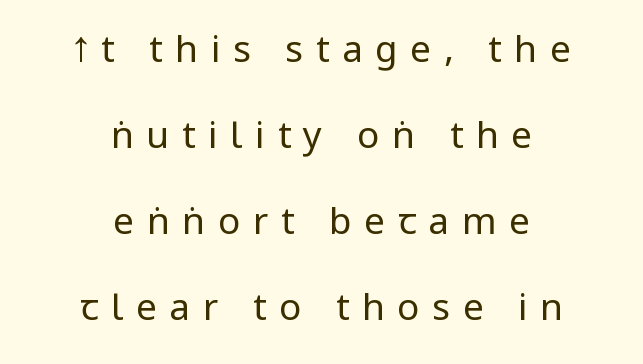
{"serif": "no", "italic": "no", "bold": "no", "weight": "regular", "width": "condensed", "stroke_contrast": "low", "x_height": "large", "monospaced": "no", "underline": "no", "align": "center", "line_spacing": "loose", "line_spacing_ratio": 2.32, "letter_spacing": "wide", "letter_spacing_em": 0.34, "glyph_px": 37}
